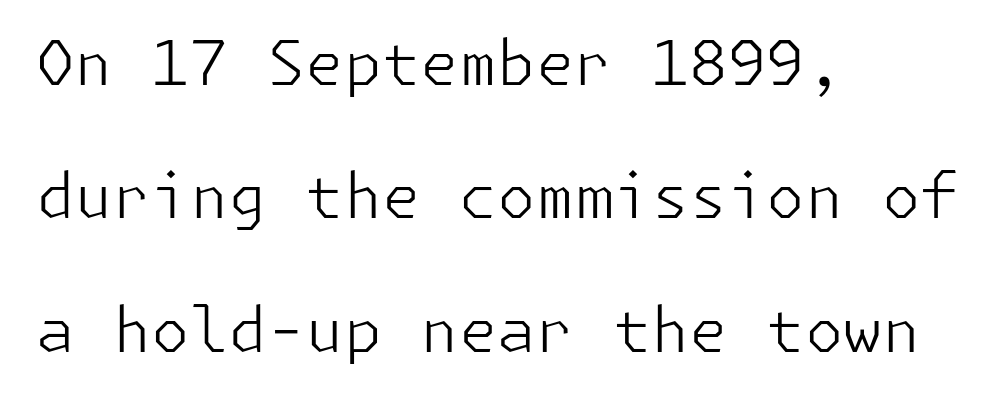
Tall strokes in this sample are plumb rather than angled. The rag falls on the right side of this text block. Caption: standard tracking, unaltered. Bold? No — there's no thickening of the strokes. A great deal of white space separates one row of letters from the next.
